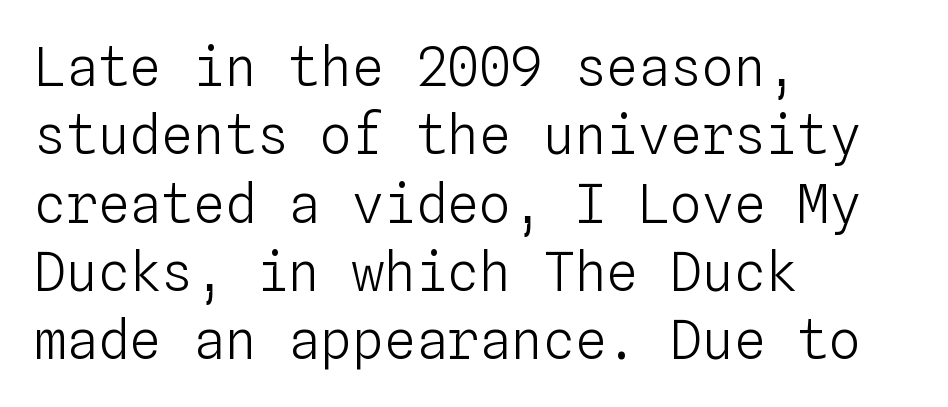
The image shows 53 px light type, upright, monospaced; set left-aligned, normal line spacing (1.29x), normal letter spacing, not underlined; low stroke contrast and a medium x-height.
